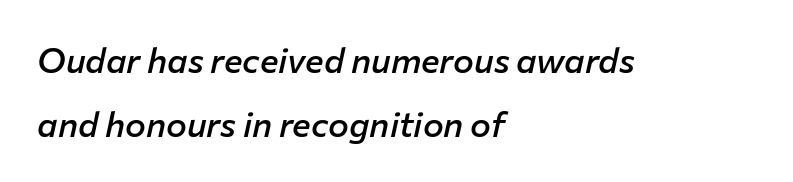
Q: Is the text bold? A: Semi-bold.
Q: Is the text italic (slanted)? A: Yes, it leans right by about 12 degrees.
Q: Is the text underlined? A: No.
Q: How is the paragraph aligned? A: Left-aligned.
Q: Is the spacing between letters normal or unusually wide? A: Normal.
Q: Width (condensed, normal, or wide)? A: Normal.
Q: Stroke contrast? A: Low.
Q: x-height? A: Medium.
Q: Monospaced? A: No.
